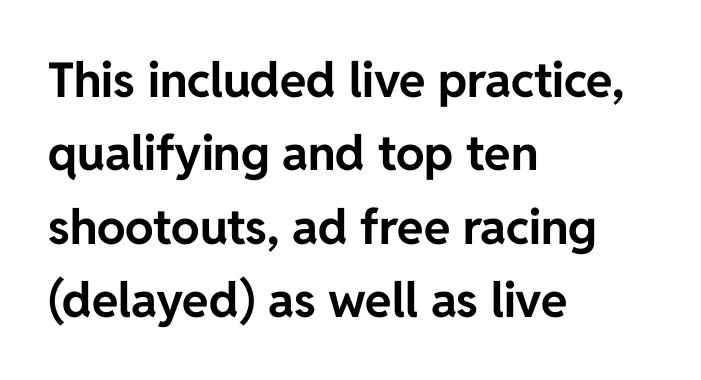
Q: Is the text bold? A: Yes.
Q: Is the text italic (slanted)? A: No, it is upright.
Q: Is the typeface a serif or a sans-serif typeface? A: Sans-serif.
Q: Is the text underlined? A: No.
Q: How is the paragraph aligned? A: Left-aligned.
Q: Is the spacing between letters normal or unusually wide? A: Normal.
Q: Is the spacing between lines tight, normal or loose? A: Normal.
Q: Width (condensed, normal, or wide)? A: Normal.
Q: Stroke contrast? A: Low.
Q: x-height? A: Medium.
Q: Monospaced? A: No.
